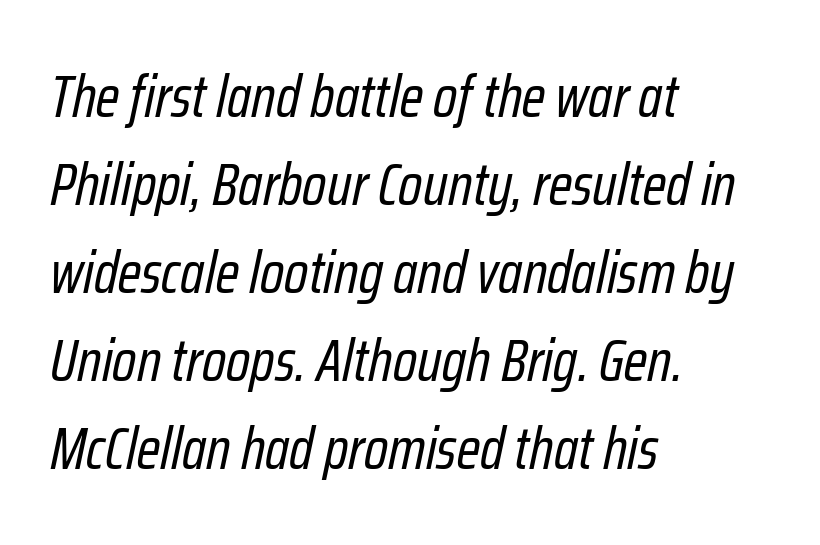
Q: Is the text bold? A: No.
Q: Is the text italic (slanted)? A: Yes, it leans right by about 12 degrees.
Q: Is the text underlined? A: No.
Q: How is the paragraph aligned? A: Left-aligned.
Q: Is the spacing between letters normal or unusually wide? A: Normal.
Q: Is the spacing between lines tight, normal or loose? A: Normal.
Q: Width (condensed, normal, or wide)? A: Condensed.
Q: Stroke contrast? A: Low.
Q: x-height? A: Medium.
Q: Monospaced? A: No.
